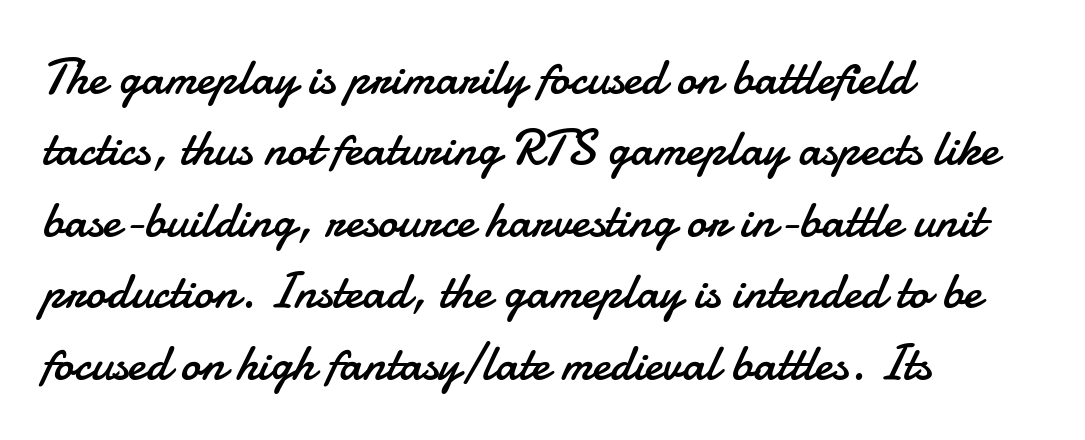
Note: no serifs on the glyphs. Summary of weight: not heavy and not bold. The letters advance in unequal steps, a hallmark of proportional type. Horizontal bands of white between lines are of average thickness. In CSS terms this would be text-align: left.
